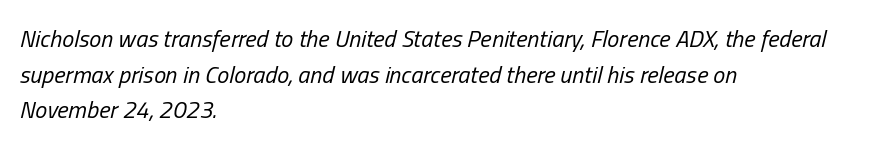
This rendering features lettering with no underline. Stroke thickness stays within the range of a standard reading face or lighter. Short and long lines alike share a common starting point at left. The face used here has a pronounced slope to its letters.
